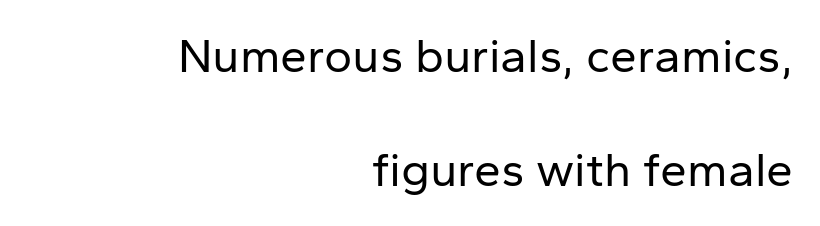
The paragraph shown leans on its right margin. This sample has the flowing, uneven cadence of proportional lettering. Type style note: lacks serifs. These lines stand farther apart than default settings would place them. Style check: upright.
